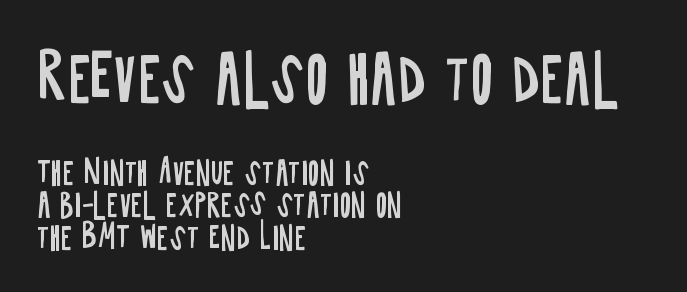
Q: Is the text bold? A: No.
Q: Is the text italic (slanted)? A: No, it is upright.
Q: Is the typeface a serif or a sans-serif typeface? A: Sans-serif.
Q: Is the text underlined? A: No.
Q: How is the paragraph aligned? A: Left-aligned.
Q: Is the spacing between letters normal or unusually wide? A: Normal.
Q: Is the spacing between lines tight, normal or loose? A: Tight.
Q: Which block of text is set in a larger size, the first (top) or the second (bottom)? A: The first (top) one.
Q: Width (condensed, normal, or wide)? A: Condensed.
Q: Stroke contrast? A: Low.
Q: x-height? A: Large.
Q: Monospaced? A: No.
